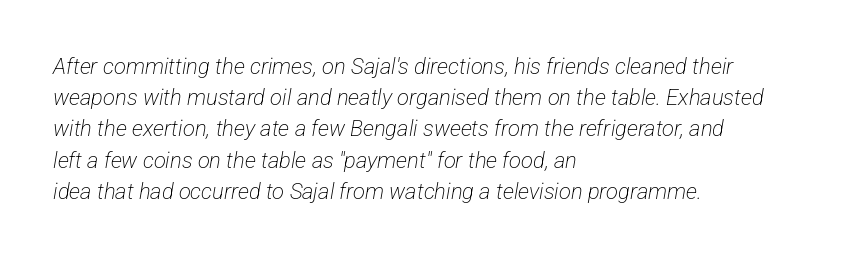
Q: Is the text bold? A: No.
Q: Is the text underlined? A: No.
Q: How is the paragraph aligned? A: Left-aligned.
Q: Is the spacing between letters normal or unusually wide? A: Normal.
Q: Is the spacing between lines tight, normal or loose? A: Normal.
